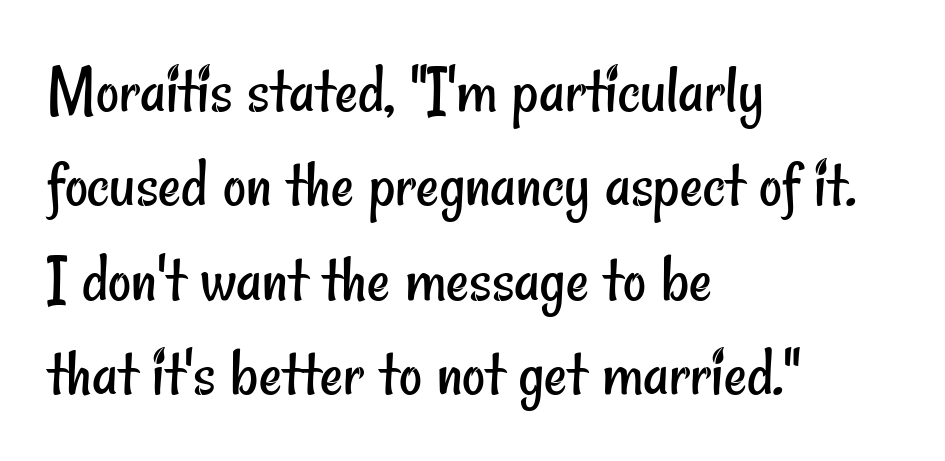
Q: Is the text bold? A: No.
Q: Is the typeface a serif or a sans-serif typeface? A: Sans-serif.
Q: Is the text underlined? A: No.
Q: How is the paragraph aligned? A: Left-aligned.
Q: Is the spacing between letters normal or unusually wide? A: Normal.
Q: Is the spacing between lines tight, normal or loose? A: Normal.
Q: Width (condensed, normal, or wide)? A: Condensed.
Q: Stroke contrast? A: Low.
Q: x-height? A: Small.
Q: Monospaced? A: No.
